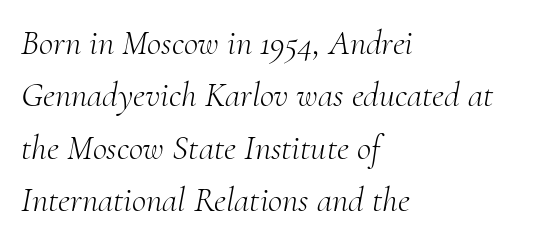
Q: Is the text bold? A: No.
Q: Is the text italic (slanted)? A: Yes, it leans right by about 10 degrees.
Q: Is the typeface a serif or a sans-serif typeface? A: Serif.
Q: Is the text underlined? A: No.
Q: How is the paragraph aligned? A: Left-aligned.
Q: Is the spacing between letters normal or unusually wide? A: Normal.
Q: Is the spacing between lines tight, normal or loose? A: Normal.
Q: Width (condensed, normal, or wide)? A: Normal.
Q: Stroke contrast? A: Medium.
Q: x-height? A: Small.
Q: Monospaced? A: No.
